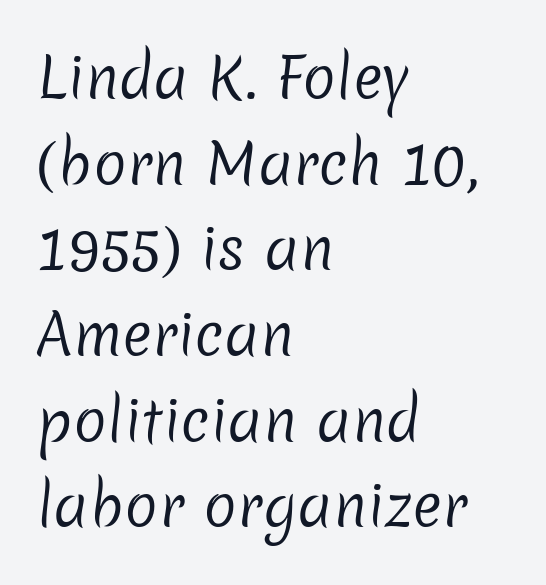
Q: Is the text bold? A: No.
Q: Is the typeface a serif or a sans-serif typeface? A: Sans-serif.
Q: Is the text underlined? A: No.
Q: How is the paragraph aligned? A: Left-aligned.
Q: Is the spacing between letters normal or unusually wide? A: Normal.
Q: Is the spacing between lines tight, normal or loose? A: Normal.
Q: Width (condensed, normal, or wide)? A: Normal.
Q: Stroke contrast? A: Low.
Q: x-height? A: Medium.
Q: Monospaced? A: No.
